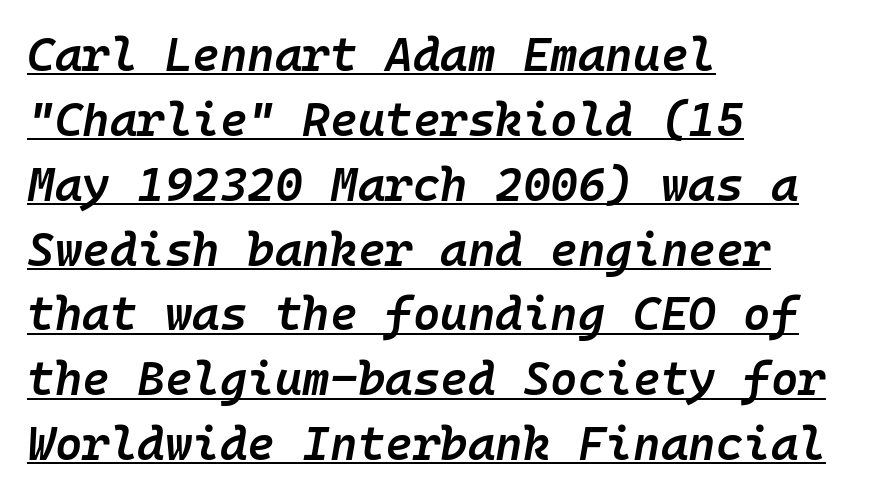
The image shows 47 px semibold type, italic (leaning right), monospaced; set left-aligned, normal line spacing (1.38x), normal letter spacing, underlined; low stroke contrast and a medium x-height.
